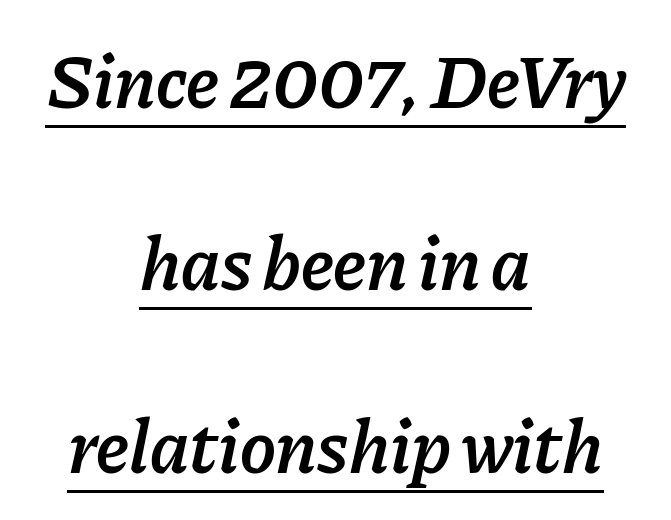
The image shows 76 px semibold type, italic (leaning right); set centered, loose line spacing (2.4x), normal letter spacing, underlined; low stroke contrast and a medium x-height.
